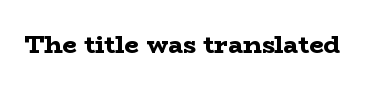
{"italic": "no", "bold": "yes", "underline": "no", "letter_spacing": "normal", "letter_spacing_em": 0.0, "glyph_px": 25}
